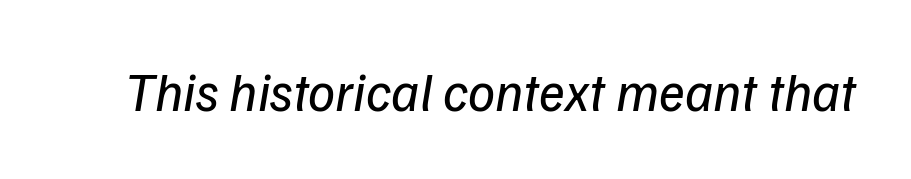
{"serif": "no", "bold": "no", "weight": "regular", "width": "normal", "stroke_contrast": "low", "x_height": "medium", "monospaced": "no", "underline": "no", "letter_spacing": "normal", "letter_spacing_em": 0.0, "glyph_px": 54}
